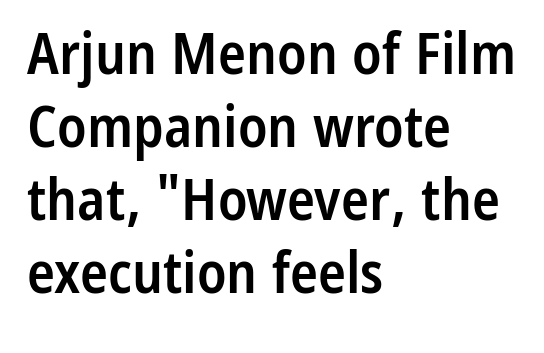
Q: Is the text bold? A: Semi-bold.
Q: Is the text italic (slanted)? A: No, it is upright.
Q: Is the typeface a serif or a sans-serif typeface? A: Sans-serif.
Q: Is the text underlined? A: No.
Q: How is the paragraph aligned? A: Left-aligned.
Q: Is the spacing between letters normal or unusually wide? A: Normal.
Q: Is the spacing between lines tight, normal or loose? A: Normal.
Q: Width (condensed, normal, or wide)? A: Condensed.
Q: Stroke contrast? A: Low.
Q: x-height? A: Medium.
Q: Monospaced? A: No.
